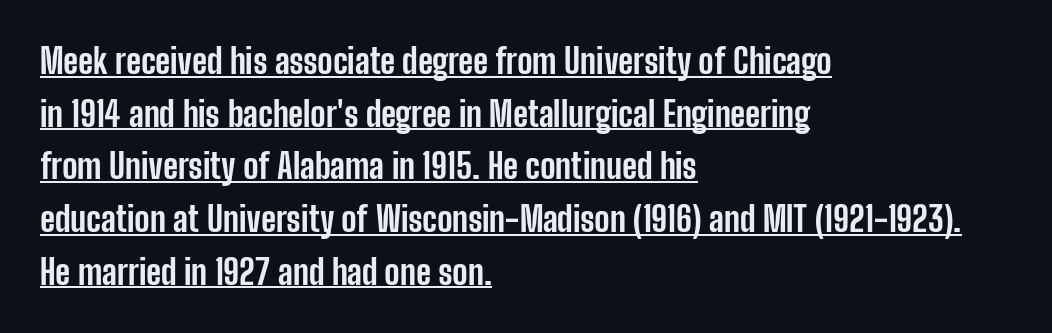
Q: Is the text bold? A: Yes.
Q: Is the text italic (slanted)? A: No, it is upright.
Q: Is the typeface a serif or a sans-serif typeface? A: Sans-serif.
Q: Is the text underlined? A: Yes.
Q: How is the paragraph aligned? A: Left-aligned.
Q: Is the spacing between letters normal or unusually wide? A: Normal.
Q: Is the spacing between lines tight, normal or loose? A: Normal.
Q: Width (condensed, normal, or wide)? A: Condensed.
Q: Stroke contrast? A: Low.
Q: x-height? A: Medium.
Q: Monospaced? A: No.
